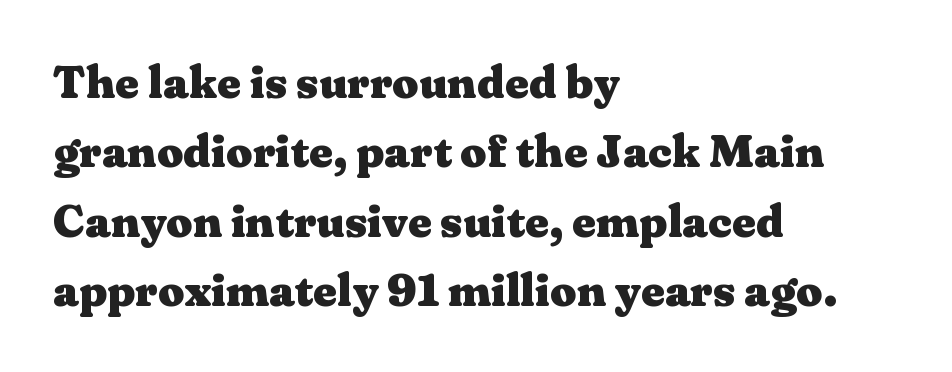
Q: Is the text bold? A: Yes.
Q: Is the text italic (slanted)? A: No, it is upright.
Q: Is the typeface a serif or a sans-serif typeface? A: Serif.
Q: Is the text underlined? A: No.
Q: How is the paragraph aligned? A: Left-aligned.
Q: Is the spacing between letters normal or unusually wide? A: Normal.
Q: Is the spacing between lines tight, normal or loose? A: Normal.
Q: Width (condensed, normal, or wide)? A: Wide.
Q: Stroke contrast? A: Medium.
Q: x-height? A: Medium.
Q: Monospaced? A: No.
